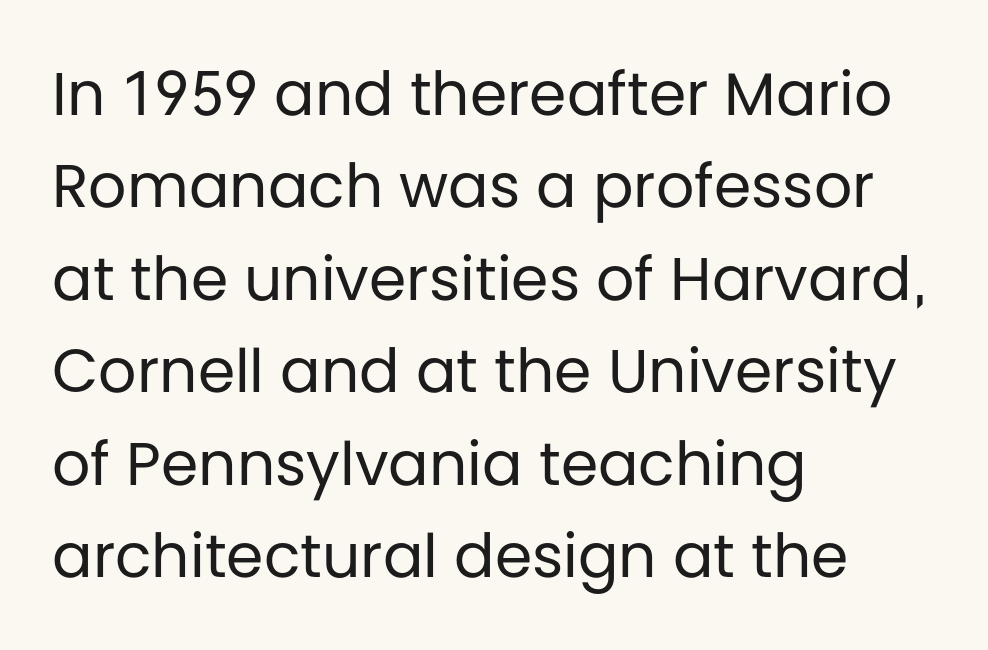
Q: Is the text bold? A: No.
Q: Is the text italic (slanted)? A: No, it is upright.
Q: Is the typeface a serif or a sans-serif typeface? A: Sans-serif.
Q: Is the text underlined? A: No.
Q: How is the paragraph aligned? A: Left-aligned.
Q: Is the spacing between letters normal or unusually wide? A: Normal.
Q: Is the spacing between lines tight, normal or loose? A: Normal.
Q: Width (condensed, normal, or wide)? A: Normal.
Q: Stroke contrast? A: Low.
Q: x-height? A: Large.
Q: Monospaced? A: No.
